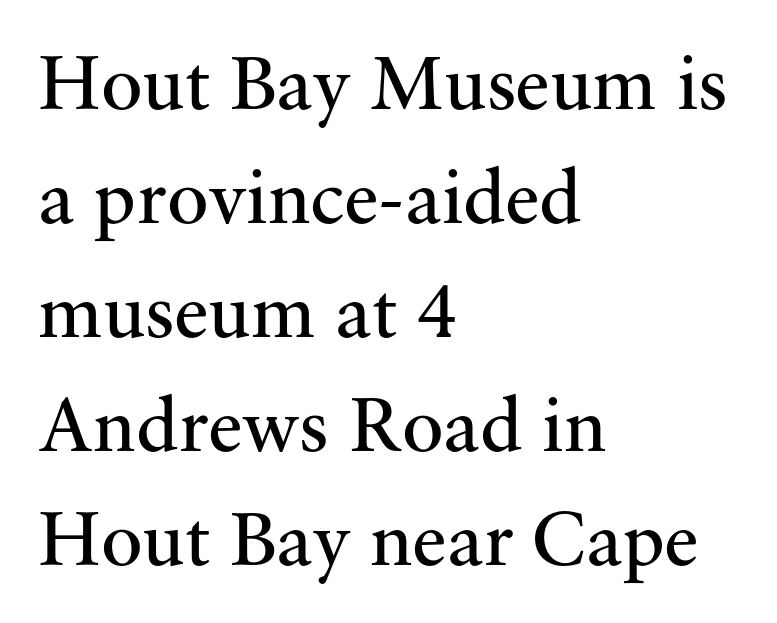
Q: Is the text bold? A: No.
Q: Is the text italic (slanted)? A: No, it is upright.
Q: Is the typeface a serif or a sans-serif typeface? A: Serif.
Q: Is the text underlined? A: No.
Q: How is the paragraph aligned? A: Left-aligned.
Q: Is the spacing between letters normal or unusually wide? A: Normal.
Q: Is the spacing between lines tight, normal or loose? A: Normal.
Q: Width (condensed, normal, or wide)? A: Normal.
Q: Stroke contrast? A: Medium.
Q: x-height? A: Small.
Q: Monospaced? A: No.
